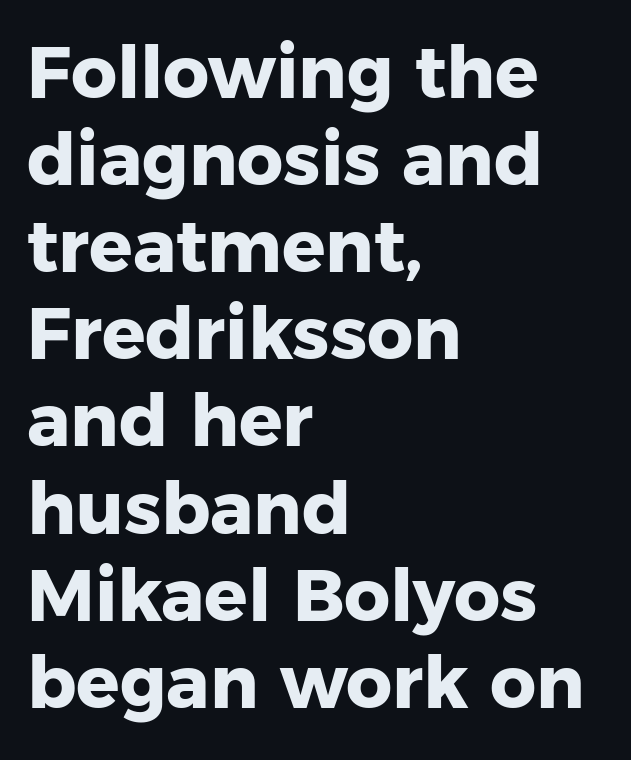
The image shows 72 px heavy sans-serif type, upright; set left-aligned, line spacing 1.21x, normal letter spacing, not underlined; low stroke contrast and a medium x-height.
